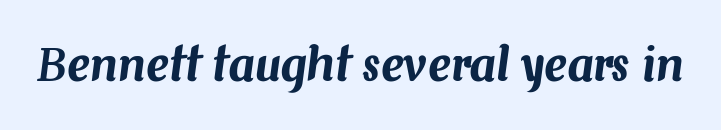
The image shows 45 px text type, italic (leaning right); set normal letter spacing, not underlined; medium stroke contrast and a medium x-height.
